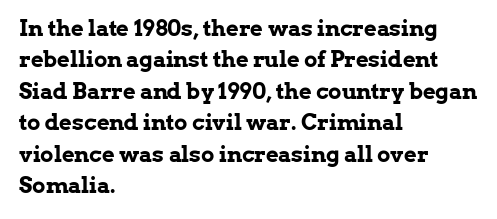
{"italic": "no", "bold": "yes", "underline": "no", "align": "left", "line_spacing": "normal", "line_spacing_ratio": 1.43, "letter_spacing": "normal", "letter_spacing_em": 0.0, "glyph_px": 22}
